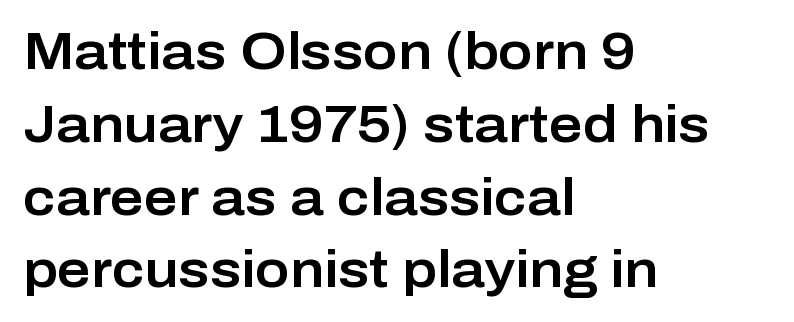
Q: Is the text italic (slanted)? A: No, it is upright.
Q: Is the typeface a serif or a sans-serif typeface? A: Sans-serif.
Q: Is the text underlined? A: No.
Q: How is the paragraph aligned? A: Left-aligned.
Q: Is the spacing between letters normal or unusually wide? A: Normal.
Q: Is the spacing between lines tight, normal or loose? A: Normal.
Q: Width (condensed, normal, or wide)? A: Normal.
Q: Stroke contrast? A: Low.
Q: x-height? A: Medium.
Q: Monospaced? A: No.
